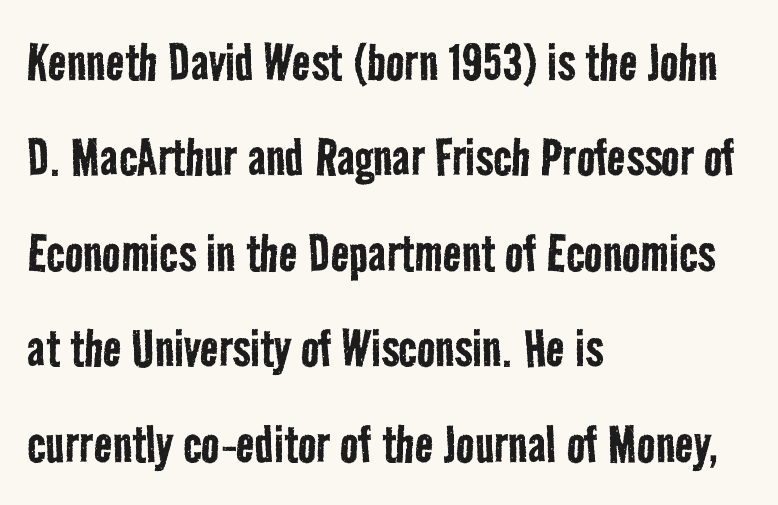
The image shows 62 px regular-weight, condensed sans-serif type; set left-aligned, normal line spacing (1.54x), normal letter spacing, not underlined; low stroke contrast and a medium x-height.
